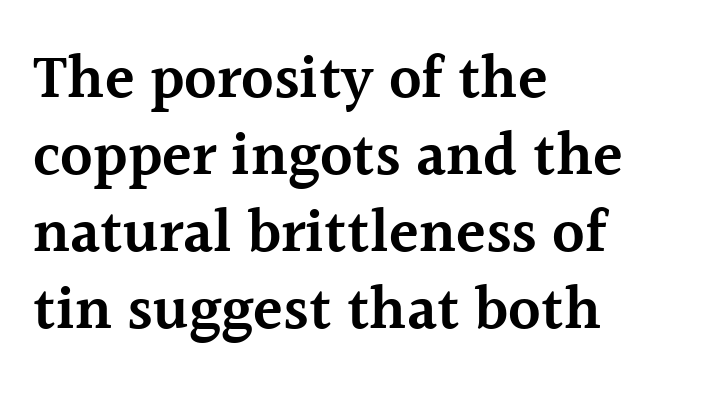
Q: Is the text bold? A: Semi-bold.
Q: Is the text italic (slanted)? A: No, it is upright.
Q: Is the typeface a serif or a sans-serif typeface? A: Serif.
Q: Is the text underlined? A: No.
Q: How is the paragraph aligned? A: Left-aligned.
Q: Is the spacing between letters normal or unusually wide? A: Normal.
Q: Is the spacing between lines tight, normal or loose? A: Normal.
Q: Width (condensed, normal, or wide)? A: Normal.
Q: x-height? A: Medium.
Q: Monospaced? A: No.
